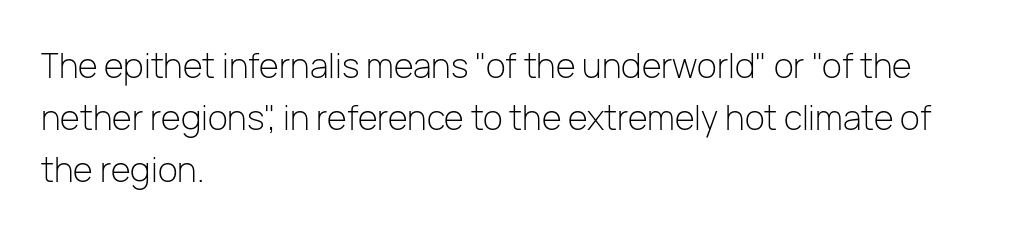
Quick note: not italic, upright. This rendering leaves character spacing at its baseline value. Successive baselines arrive at the customary interval. The typeface has the unassuming heft of standard copy or less. In CSS terms this would be text-align: left. The face used here is proportionally spaced, like ordinary book or web type.
